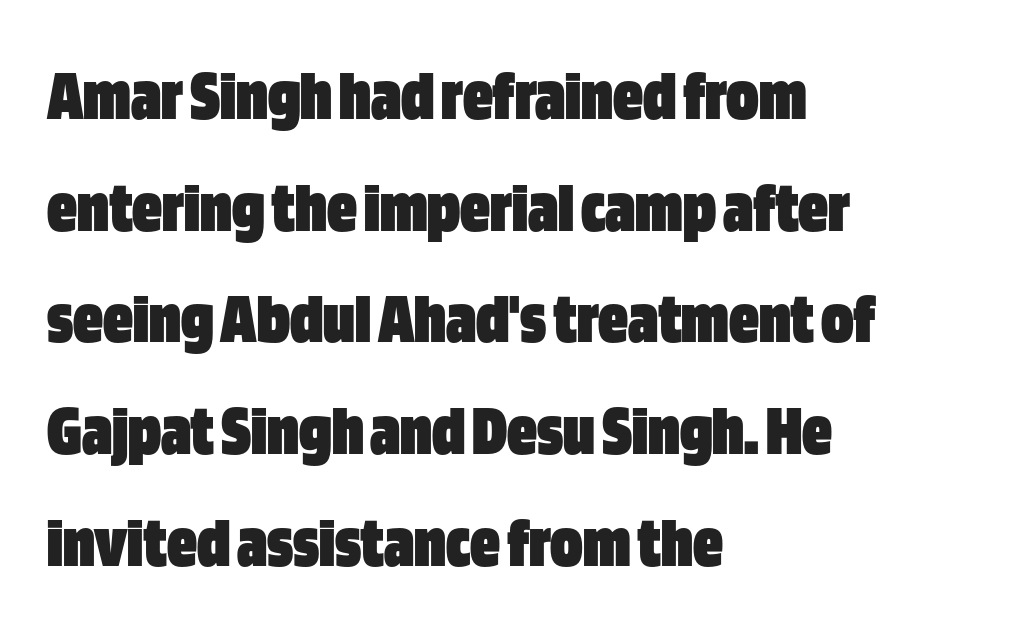
Alignment: flush left. No word sits above an underline. The rendering uses natural spacing where letterforms have individual widths. You can tell it's not italic because the verticals are truly vertical. Each glyph is drawn with heavy, bold strokes.
